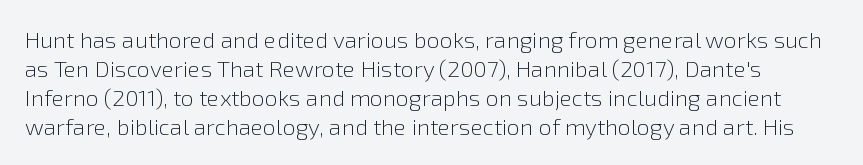
On a weight scale, this lands at 450 or below. This rendering features lettering with no underline. How would I describe the line gaps? Plain and ordinary. Characters follow at the spacing the type designer built in.
